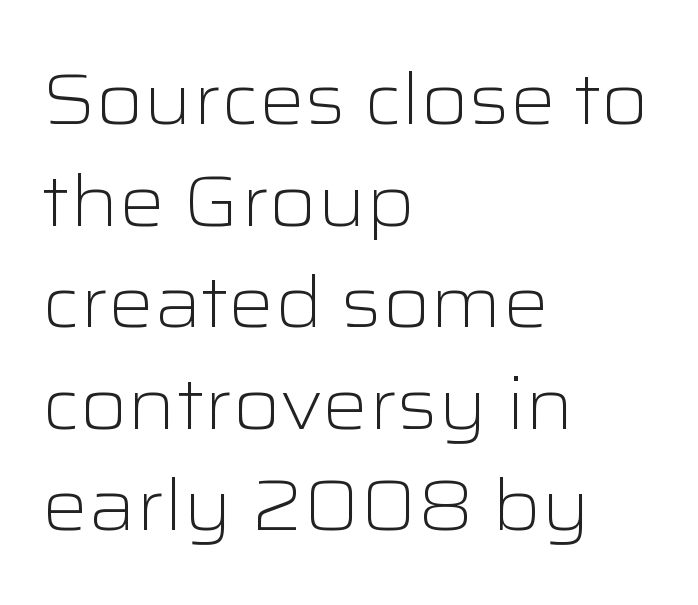
{"serif": "no", "italic": "no", "bold": "no", "weight": "light", "width": "wide", "stroke_contrast": "low", "x_height": "medium", "monospaced": "no", "underline": "no", "align": "left", "line_spacing": "normal", "line_spacing_ratio": 1.41, "letter_spacing": "normal", "letter_spacing_em": 0.0, "glyph_px": 72}
